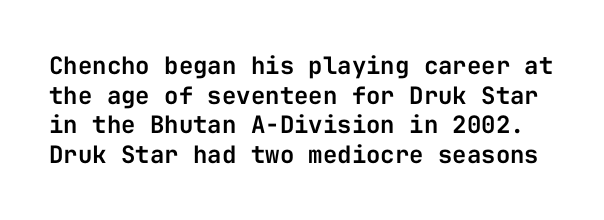
The image shows 24 px text type, upright; set line spacing 1.23x, normal letter spacing, not underlined.
